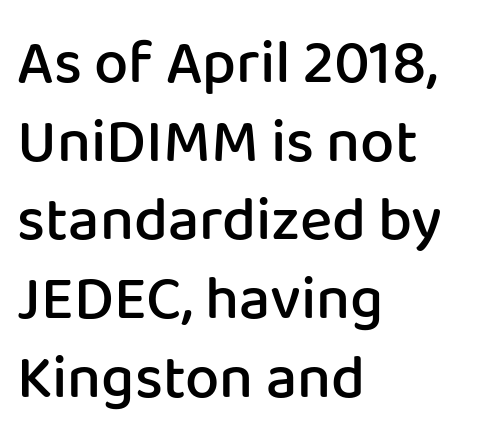
Q: Is the text bold? A: Semi-bold.
Q: Is the text italic (slanted)? A: No, it is upright.
Q: Is the typeface a serif or a sans-serif typeface? A: Sans-serif.
Q: Is the text underlined? A: No.
Q: How is the paragraph aligned? A: Left-aligned.
Q: Is the spacing between letters normal or unusually wide? A: Normal.
Q: Is the spacing between lines tight, normal or loose? A: Normal.
Q: Width (condensed, normal, or wide)? A: Normal.
Q: Stroke contrast? A: Low.
Q: x-height? A: Medium.
Q: Monospaced? A: No.
